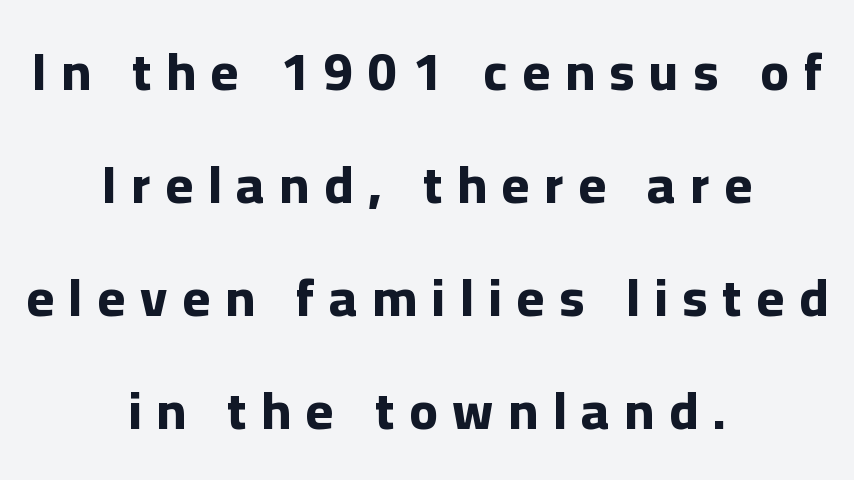
Q: Is the text bold? A: Yes.
Q: Is the text italic (slanted)? A: No, it is upright.
Q: Is the typeface a serif or a sans-serif typeface? A: Sans-serif.
Q: Is the text underlined? A: No.
Q: How is the paragraph aligned? A: Centered.
Q: Is the spacing between letters normal or unusually wide? A: Unusually wide.
Q: Is the spacing between lines tight, normal or loose? A: Loose.
Q: Width (condensed, normal, or wide)? A: Normal.
Q: Stroke contrast? A: Low.
Q: x-height? A: Medium.
Q: Monospaced? A: No.
